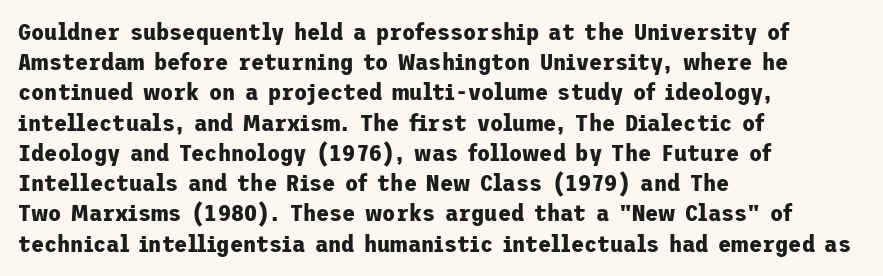
{"italic": "no", "bold": "yes", "underline": "no", "align": "left", "line_spacing": "normal", "line_spacing_ratio": 1.26, "letter_spacing": "normal", "letter_spacing_em": 0.0, "glyph_px": 24}
